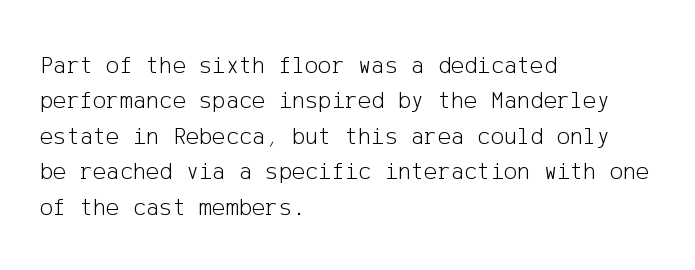
The image shows 25 px text type, upright; set left-aligned, normal line spacing (1.42x), normal letter spacing, not underlined.
